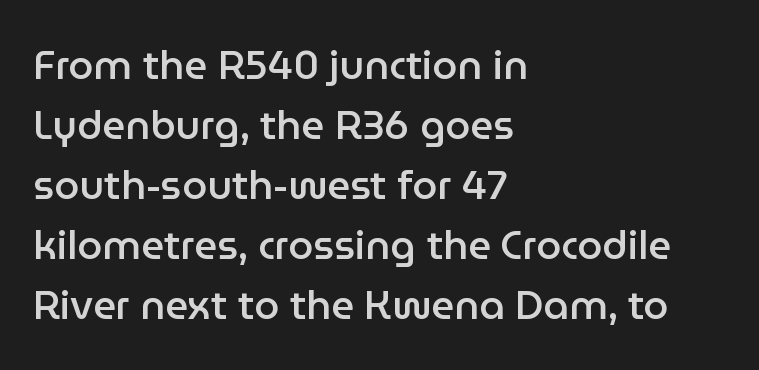
Q: Is the text bold? A: Semi-bold.
Q: Is the text italic (slanted)? A: No, it is upright.
Q: Is the typeface a serif or a sans-serif typeface? A: Sans-serif.
Q: Is the text underlined? A: No.
Q: How is the paragraph aligned? A: Left-aligned.
Q: Is the spacing between letters normal or unusually wide? A: Normal.
Q: Is the spacing between lines tight, normal or loose? A: Normal.
Q: Width (condensed, normal, or wide)? A: Normal.
Q: Stroke contrast? A: Low.
Q: x-height? A: Medium.
Q: Monospaced? A: No.
